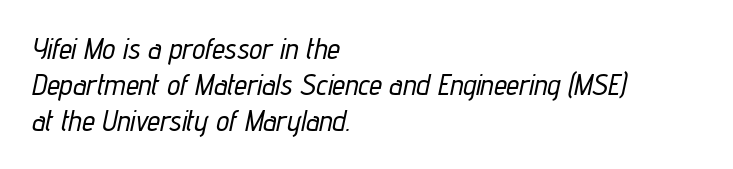
{"italic": "yes", "lean": "right", "slant_degrees": 12, "width": "condensed", "stroke_contrast": "low", "x_height": "medium", "monospaced": "no", "underline": "no", "align": "left", "line_spacing_ratio": 1.24, "letter_spacing": "normal", "letter_spacing_em": 0.0, "glyph_px": 29}
